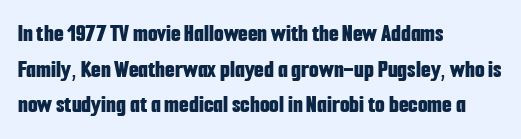
Q: Is the text bold? A: Yes.
Q: Is the text italic (slanted)? A: No, it is upright.
Q: Is the text underlined? A: No.
Q: How is the paragraph aligned? A: Left-aligned.
Q: Is the spacing between letters normal or unusually wide? A: Normal.
Q: Is the spacing between lines tight, normal or loose? A: Normal.
